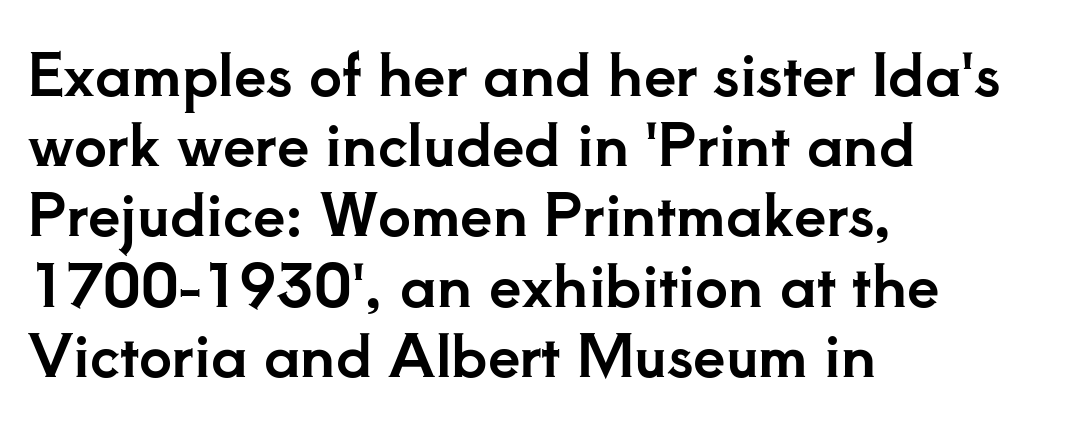
The image shows 58 px serif type, upright; set left-aligned, line spacing 1.21x, normal letter spacing, not underlined; low stroke contrast and a small x-height.
